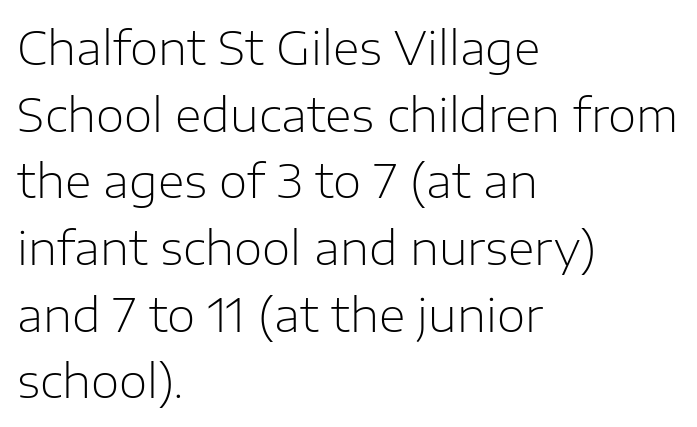
Q: Is the text bold? A: No.
Q: Is the text italic (slanted)? A: No, it is upright.
Q: Is the typeface a serif or a sans-serif typeface? A: Sans-serif.
Q: Is the text underlined? A: No.
Q: How is the paragraph aligned? A: Left-aligned.
Q: Is the spacing between letters normal or unusually wide? A: Normal.
Q: Is the spacing between lines tight, normal or loose? A: Normal.
Q: Width (condensed, normal, or wide)? A: Normal.
Q: Stroke contrast? A: Low.
Q: x-height? A: Medium.
Q: Monospaced? A: No.
